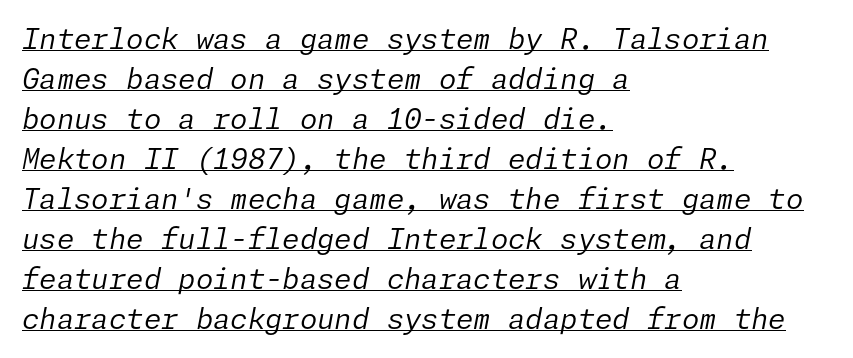
{"italic": "yes", "lean": "right", "slant_degrees": 11, "bold": "no", "weight": "regular", "width": "normal", "stroke_contrast": "low", "x_height": "medium", "underline": "yes", "align": "left", "line_spacing": "normal", "line_spacing_ratio": 1.43, "letter_spacing": "normal", "letter_spacing_em": 0.0, "glyph_px": 28}
